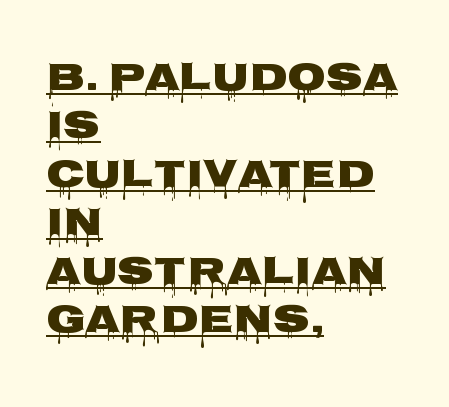
Q: Is the text bold? A: Yes.
Q: Is the text italic (slanted)? A: No, it is upright.
Q: Is the typeface a serif or a sans-serif typeface? A: Sans-serif.
Q: Is the text underlined? A: Yes.
Q: How is the paragraph aligned? A: Left-aligned.
Q: Is the spacing between letters normal or unusually wide? A: Normal.
Q: Width (condensed, normal, or wide)? A: Wide.
Q: Stroke contrast? A: Low.
Q: x-height? A: Large.
Q: Monospaced? A: No.
